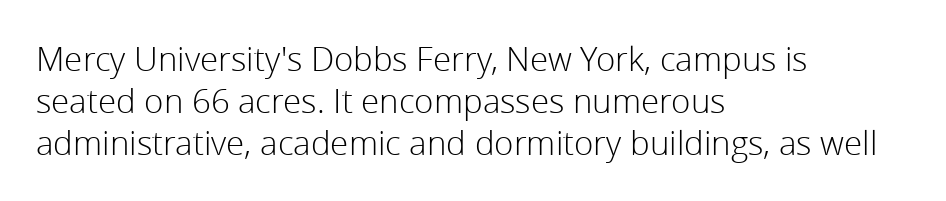
Type style note: lacks serifs. Evenly set lines give the paragraph a standard silhouette. The string is rendered with underlining switched off. Does extra space separate the letters? No, they use regular spacing. In CSS terms this would be text-align: left. Ascenders rise straight up at ninety degrees.
